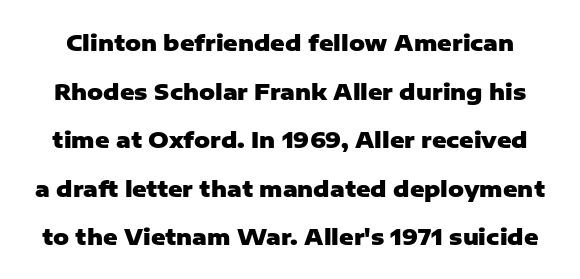
{"italic": "no", "bold": "yes", "underline": "no", "line_spacing": "loose", "line_spacing_ratio": 2.21, "letter_spacing": "normal", "letter_spacing_em": 0.0, "glyph_px": 22}
